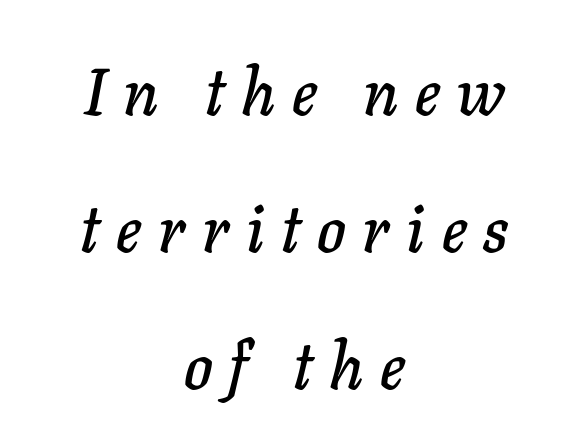
{"italic": "yes", "lean": "right", "slant_degrees": 11, "width": "normal", "stroke_contrast": "low", "x_height": "medium", "monospaced": "no", "underline": "no", "align": "center", "line_spacing": "loose", "line_spacing_ratio": 2.11, "letter_spacing": "wide", "letter_spacing_em": 0.26, "glyph_px": 65}
